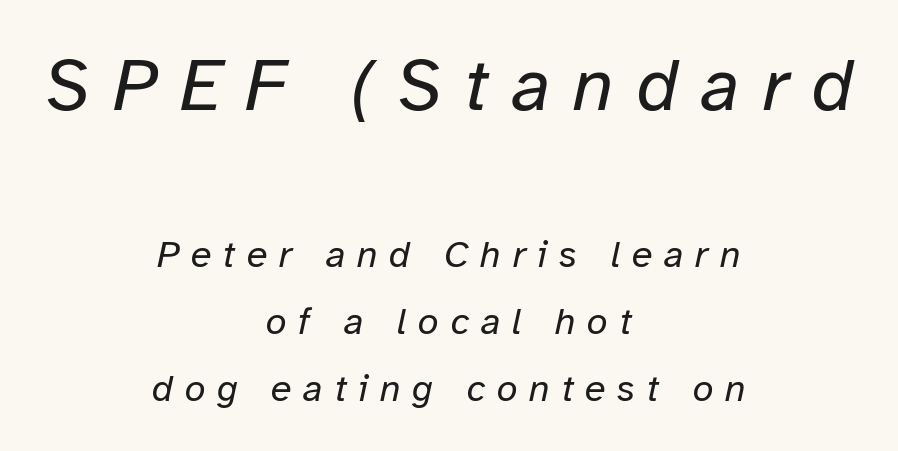
These lines are centered, leaving both edges ragged. Letters have the restrained weight of plain body copy at most. The passage shown leans; its letterforms are oblique. Spacing between characters has been opened up far beyond the box default. The words here are not underlined. Scale decreases going downward across the two blocks.
